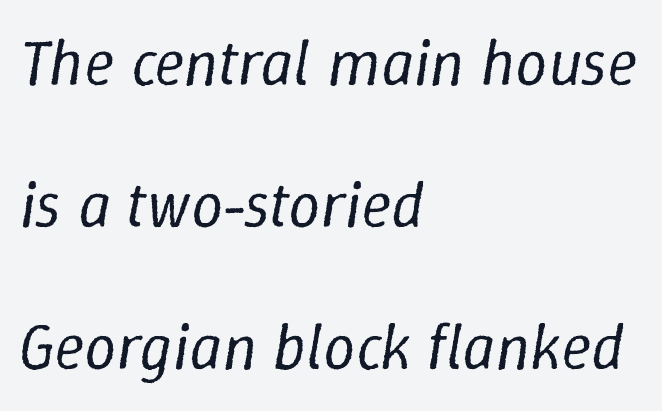
Q: Is the text bold? A: No.
Q: Is the text italic (slanted)? A: Yes, it leans right by about 9 degrees.
Q: Is the text underlined? A: No.
Q: How is the paragraph aligned? A: Left-aligned.
Q: Is the spacing between letters normal or unusually wide? A: Normal.
Q: Is the spacing between lines tight, normal or loose? A: Loose.
Q: Width (condensed, normal, or wide)? A: Normal.
Q: Stroke contrast? A: Low.
Q: x-height? A: Medium.
Q: Monospaced? A: No.
